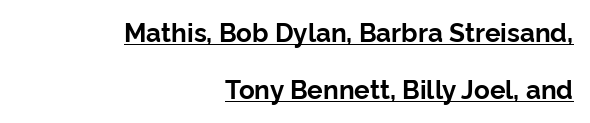
Nope, not italic — everything's standing straight. Its strokes are broad and dark, the hallmark of bold type. The typesetter has applied underlining to the passage shown. In terms of letterspacing, this is plain default setting. Horizontally, the lines are justified to the trailing edge only.
